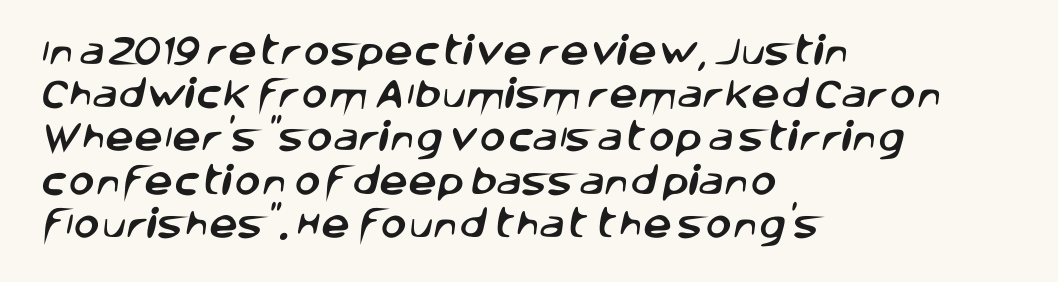
Look at the tracking — it's just the regular setting, nothing added. Clear beneath every line of the passage. Is this a sans? Yes — the strokes have no serifs. In terms of leading, this rendering sits right in the middle. These lines stack with their left ends in a neat column.
